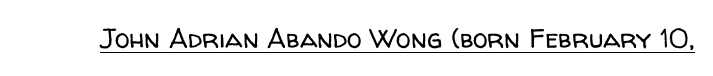
The image shows 27 px text type, upright; set normal letter spacing, underlined.
